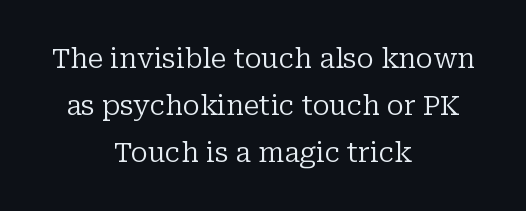
Plain, unruled lines of type. The gaps between neighbouring characters are ordinary and unremarkable. Italic? Not at all — the glyphs are vertical. The letterforms sit at book weight or below.
